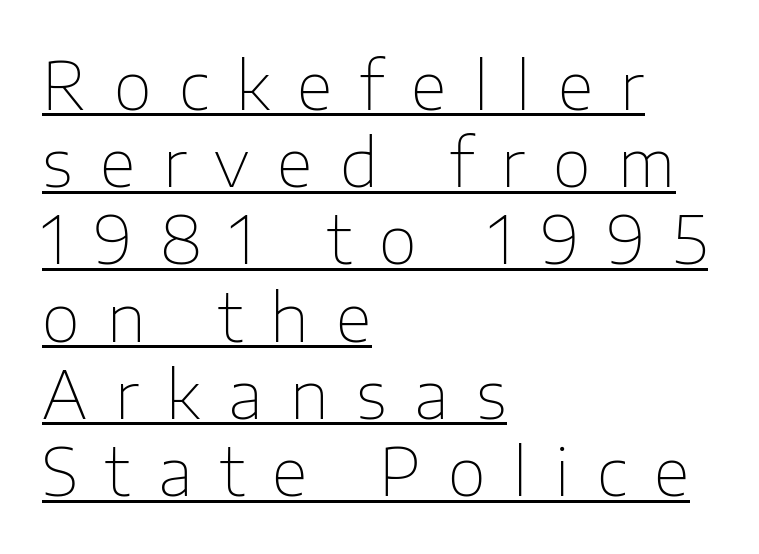
Q: Is the text bold? A: No.
Q: Is the text italic (slanted)? A: No, it is upright.
Q: Is the typeface a serif or a sans-serif typeface? A: Sans-serif.
Q: Is the text underlined? A: Yes.
Q: How is the paragraph aligned? A: Left-aligned.
Q: Is the spacing between letters normal or unusually wide? A: Unusually wide.
Q: Width (condensed, normal, or wide)? A: Normal.
Q: Stroke contrast? A: Low.
Q: x-height? A: Medium.
Q: Monospaced? A: No.
